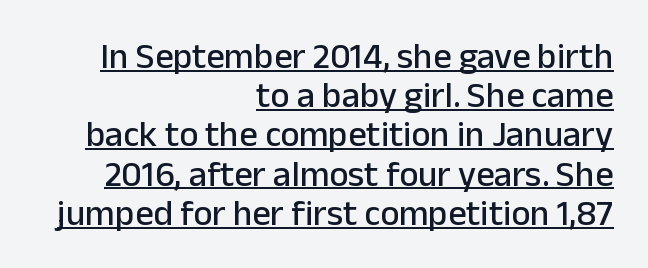
{"serif": "no", "italic": "no", "width": "normal", "stroke_contrast": "low", "x_height": "medium", "monospaced": "no", "underline": "yes", "align": "right", "line_spacing": "tight", "line_spacing_ratio": 1.09, "letter_spacing": "normal", "letter_spacing_em": 0.0, "glyph_px": 36}
